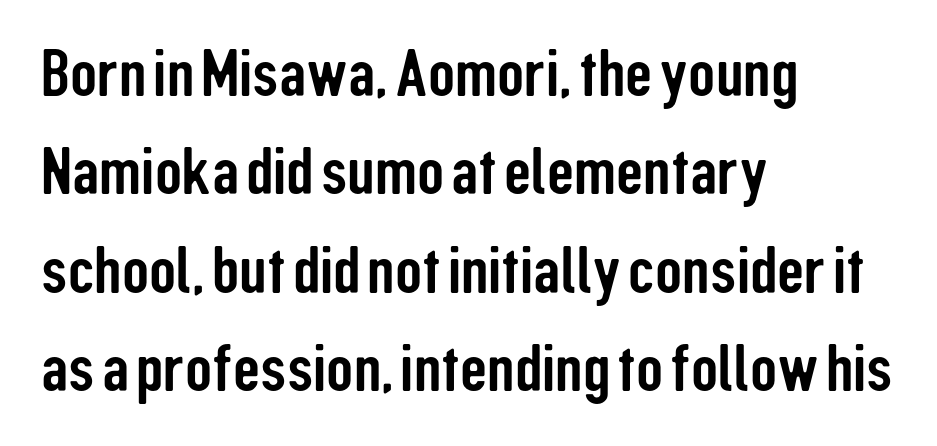
The image shows 67 px condensed sans-serif type, upright; set left-aligned, normal line spacing (1.47x), normal letter spacing, not underlined; low stroke contrast and a medium x-height.
